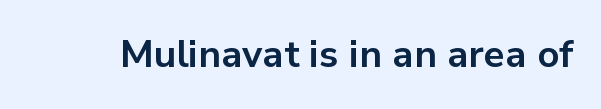
Q: Is the text bold? A: Yes.
Q: Is the text italic (slanted)? A: No, it is upright.
Q: Is the typeface a serif or a sans-serif typeface? A: Sans-serif.
Q: Is the text underlined? A: No.
Q: Is the spacing between letters normal or unusually wide? A: Normal.
Q: Width (condensed, normal, or wide)? A: Normal.
Q: Stroke contrast? A: Low.
Q: x-height? A: Medium.
Q: Monospaced? A: No.
